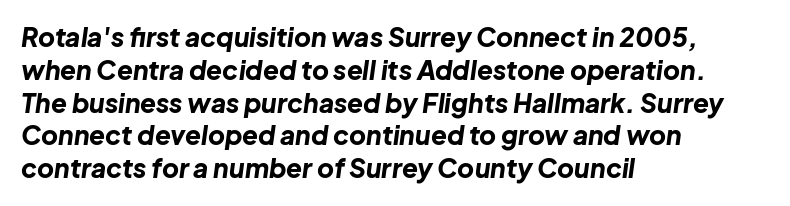
{"italic": "yes", "lean": "right", "slant_degrees": 8, "bold": "yes", "underline": "no", "align": "left", "line_spacing": "normal", "line_spacing_ratio": 1.26, "letter_spacing": "normal", "letter_spacing_em": 0.0, "glyph_px": 26}
